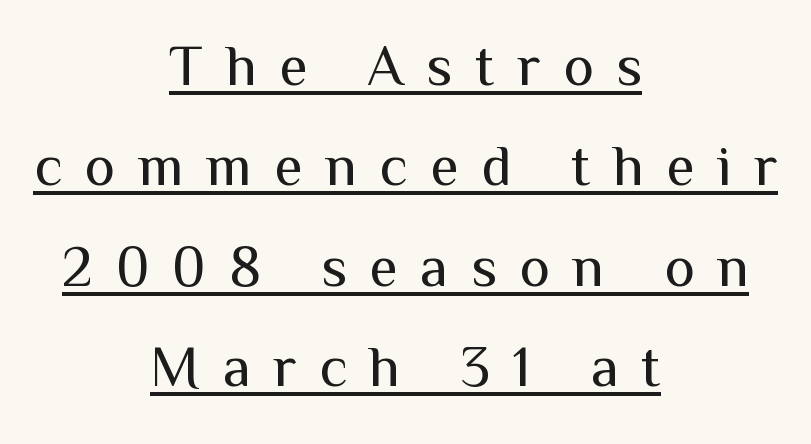
Q: Is the text bold? A: No.
Q: Is the text italic (slanted)? A: No, it is upright.
Q: Is the typeface a serif or a sans-serif typeface? A: Sans-serif.
Q: Is the text underlined? A: Yes.
Q: How is the paragraph aligned? A: Centered.
Q: Is the spacing between letters normal or unusually wide? A: Unusually wide.
Q: Width (condensed, normal, or wide)? A: Normal.
Q: Stroke contrast? A: Medium.
Q: x-height? A: Medium.
Q: Monospaced? A: No.
